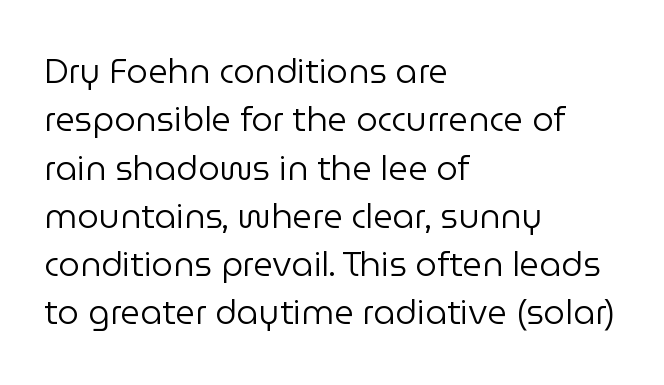
Q: Is the text bold? A: No.
Q: Is the text italic (slanted)? A: No, it is upright.
Q: Is the typeface a serif or a sans-serif typeface? A: Sans-serif.
Q: Is the text underlined? A: No.
Q: How is the paragraph aligned? A: Left-aligned.
Q: Is the spacing between letters normal or unusually wide? A: Normal.
Q: Is the spacing between lines tight, normal or loose? A: Normal.
Q: Width (condensed, normal, or wide)? A: Normal.
Q: Stroke contrast? A: Low.
Q: x-height? A: Medium.
Q: Monospaced? A: No.
